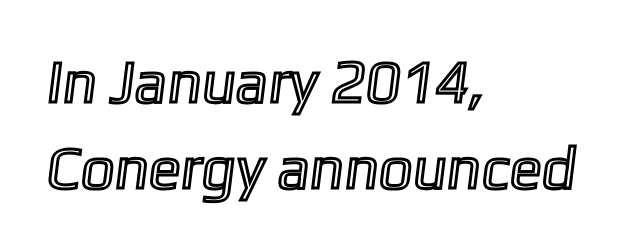
The image shows 60 px text type; set left-aligned, normal line spacing (1.43x), normal letter spacing, not underlined; a medium x-height.
